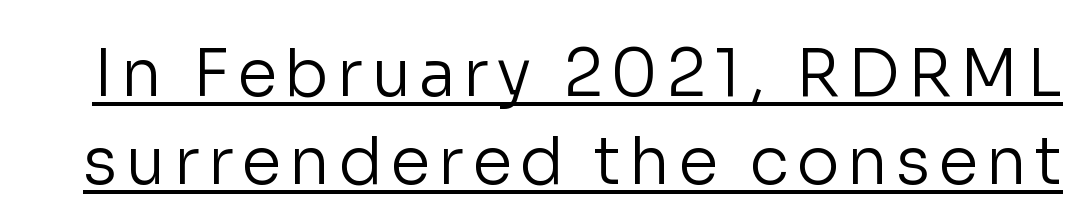
{"serif": "no", "italic": "no", "bold": "no", "weight": "regular", "width": "normal", "stroke_contrast": "low", "x_height": "medium", "monospaced": "no", "underline": "yes", "line_spacing": "normal", "line_spacing_ratio": 1.35, "glyph_px": 65}
